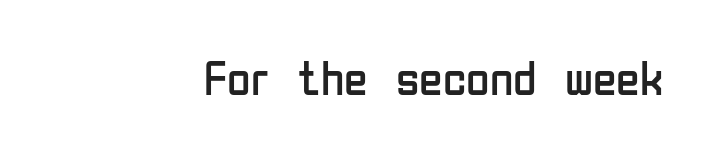
Q: Is the text bold? A: No.
Q: Is the text italic (slanted)? A: No, it is upright.
Q: Is the typeface a serif or a sans-serif typeface? A: Sans-serif.
Q: Is the text underlined? A: No.
Q: How is the paragraph aligned? A: Right-aligned.
Q: Is the spacing between letters normal or unusually wide? A: Normal.
Q: Width (condensed, normal, or wide)? A: Condensed.
Q: Stroke contrast? A: Low.
Q: x-height? A: Medium.
Q: Monospaced? A: No.
